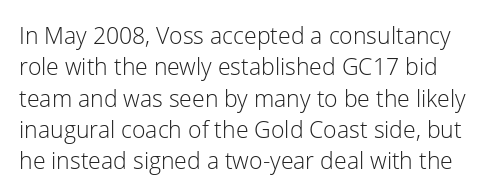
{"italic": "no", "bold": "no", "underline": "no", "align": "left", "line_spacing": "normal", "line_spacing_ratio": 1.36, "letter_spacing": "normal", "letter_spacing_em": 0.0, "glyph_px": 23}
